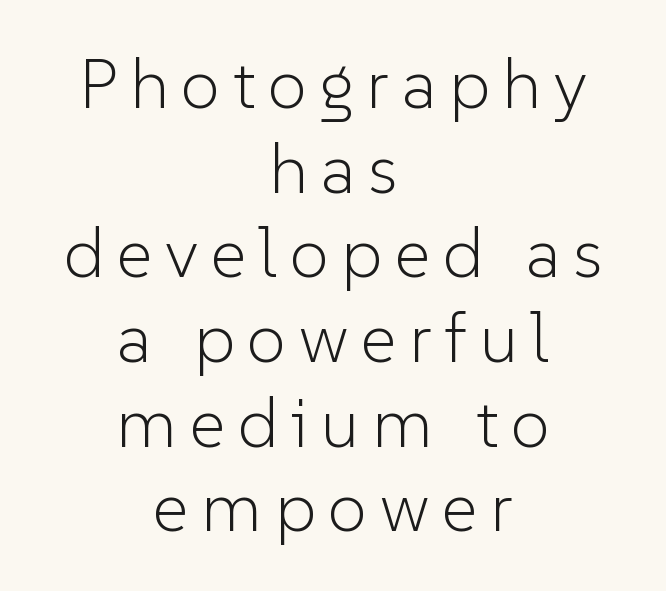
Q: Is the text bold? A: No.
Q: Is the text italic (slanted)? A: No, it is upright.
Q: Is the typeface a serif or a sans-serif typeface? A: Sans-serif.
Q: Is the text underlined? A: No.
Q: How is the paragraph aligned? A: Centered.
Q: Width (condensed, normal, or wide)? A: Normal.
Q: Stroke contrast? A: Low.
Q: x-height? A: Medium.
Q: Monospaced? A: No.
